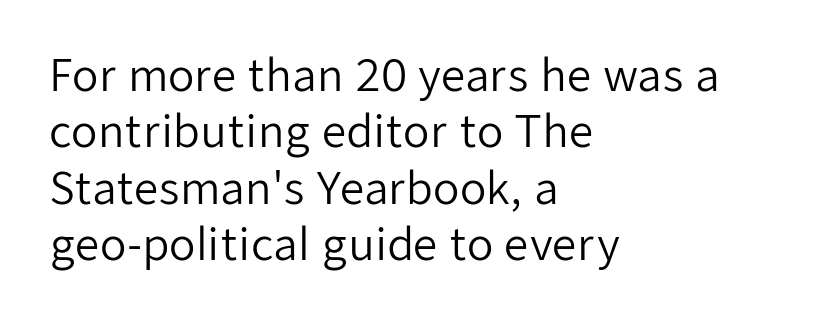
Horizontally, the lines are justified to the leading edge only. If you measured baseline to baseline, you'd find a middling distance. Has an underline been added? It has not. Short note: letters normally spaced. Stem width sits at or under what a default text font uses.
